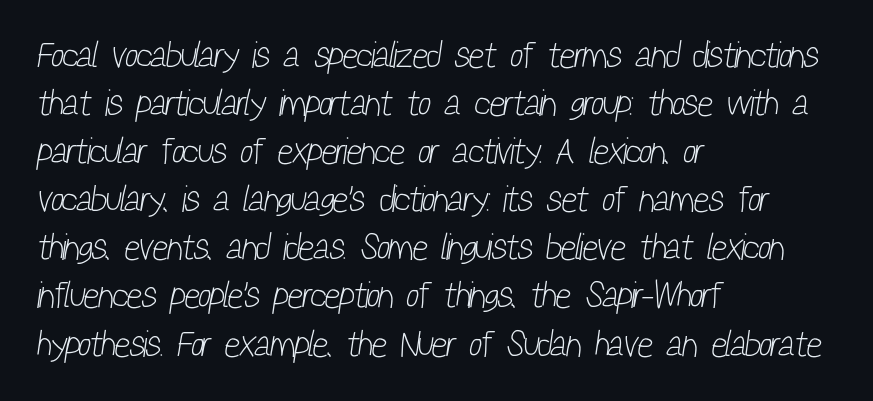
The image shows 37 px light, condensed sans-serif type; set left-aligned, normal line spacing (1.3x), normal letter spacing, not underlined; low stroke contrast and a medium x-height.
